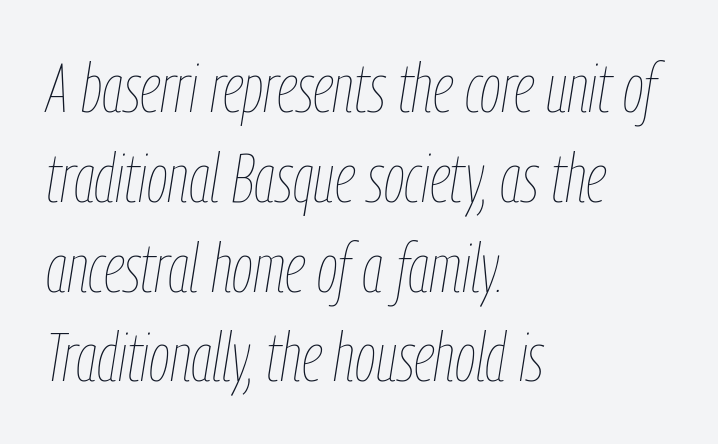
The image shows 68 px thin, condensed type, italic (leaning right); set left-aligned, normal line spacing (1.32x), normal letter spacing, not underlined; low stroke contrast and a medium x-height.
